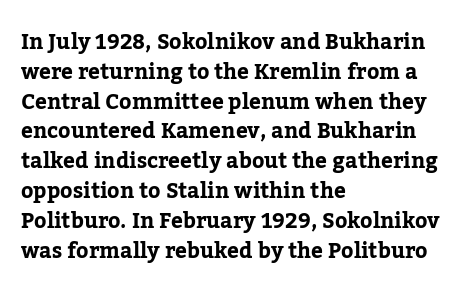
Q: Is the text bold? A: Yes.
Q: Is the text italic (slanted)? A: No, it is upright.
Q: Is the text underlined? A: No.
Q: How is the paragraph aligned? A: Left-aligned.
Q: Is the spacing between letters normal or unusually wide? A: Normal.
Q: Is the spacing between lines tight, normal or loose? A: Normal.
